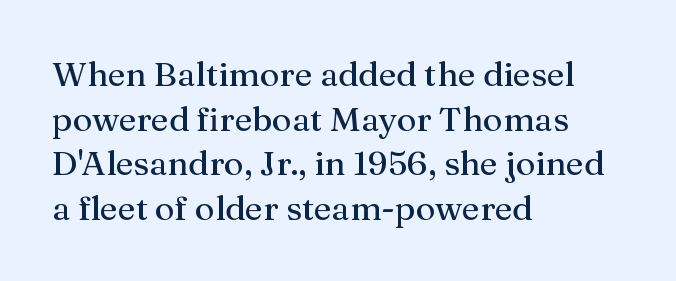
Q: Is the text italic (slanted)? A: No, it is upright.
Q: Is the typeface a serif or a sans-serif typeface? A: Serif.
Q: Is the text underlined? A: No.
Q: How is the paragraph aligned? A: Left-aligned.
Q: Is the spacing between letters normal or unusually wide? A: Normal.
Q: Is the spacing between lines tight, normal or loose? A: Normal.
Q: Width (condensed, normal, or wide)? A: Normal.
Q: Stroke contrast? A: Medium.
Q: x-height? A: Medium.
Q: Monospaced? A: No.
